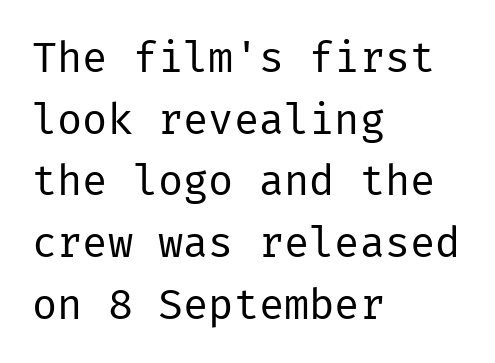
The lettering stays uniformly vertical, giving the passage a roman look. Clear beneath every line of the passage. Look at the bottom of the vertical strokes: they stop flat, with no serifs. The type is set solid horizontally, with unmodified tracking. These lines sit exactly where default settings would place them.
